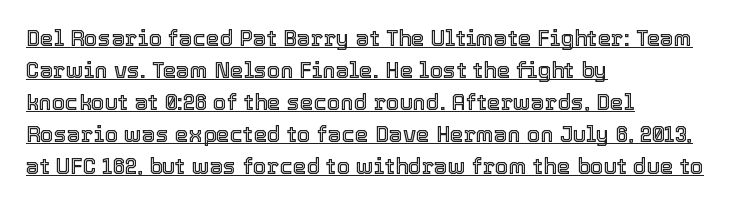
{"italic": "no", "underline": "yes", "align": "left", "line_spacing": "normal", "line_spacing_ratio": 1.46, "letter_spacing": "normal", "letter_spacing_em": 0.0, "glyph_px": 22}
